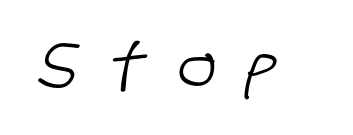
The image shows 64 px condensed sans-serif type; set unusually wide letter spacing (+0.5 em), not underlined; low stroke contrast and a large x-height.
